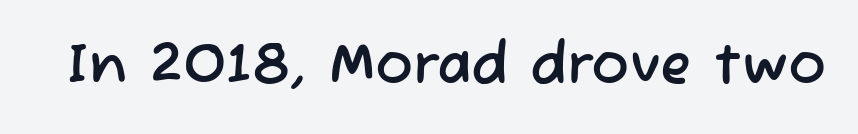
{"serif": "no", "width": "normal", "stroke_contrast": "low", "x_height": "medium", "monospaced": "no", "underline": "no", "letter_spacing": "normal", "letter_spacing_em": 0.0, "glyph_px": 57}
